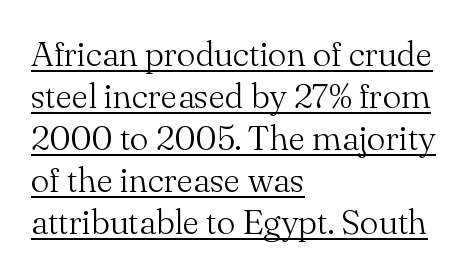
{"serif": "yes", "italic": "no", "bold": "no", "weight": "light", "width": "normal", "stroke_contrast": "medium", "x_height": "small", "monospaced": "no", "underline": "yes", "align": "left", "line_spacing_ratio": 1.2, "letter_spacing": "normal", "letter_spacing_em": 0.0, "glyph_px": 35}
